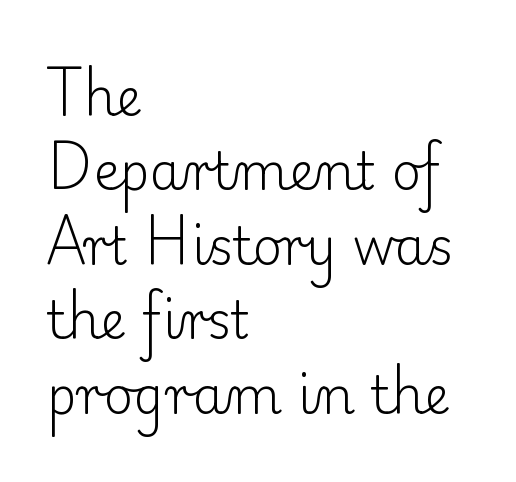
{"italic": "no", "bold": "no", "weight": "light", "width": "normal", "stroke_contrast": "low", "x_height": "small", "monospaced": "no", "underline": "no", "align": "left", "line_spacing": "normal", "line_spacing_ratio": 1.46, "letter_spacing": "normal", "letter_spacing_em": 0.0, "glyph_px": 51}
